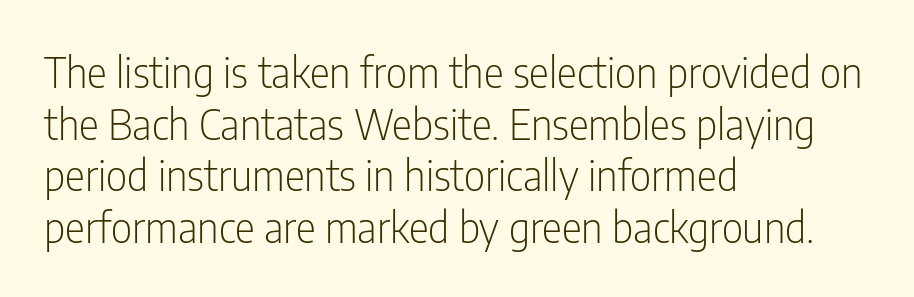
{"serif": "no", "italic": "no", "bold": "no", "weight": "light", "width": "condensed", "stroke_contrast": "low", "x_height": "medium", "monospaced": "no", "underline": "no", "align": "left", "line_spacing_ratio": 1.23, "letter_spacing": "normal", "letter_spacing_em": 0.0, "glyph_px": 42}
